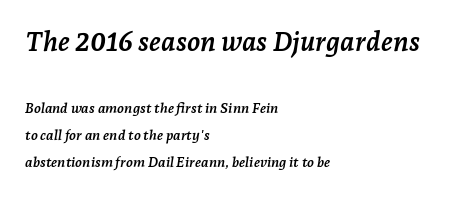
Q: Is the text bold? A: Yes.
Q: Is the text italic (slanted)? A: Yes, it leans right by about 7 degrees.
Q: Is the text underlined? A: No.
Q: How is the paragraph aligned? A: Left-aligned.
Q: Is the spacing between letters normal or unusually wide? A: Normal.
Q: Is the spacing between lines tight, normal or loose? A: Loose.
Q: Which block of text is set in a larger size, the first (top) or the second (bottom)? A: The first (top) one.
